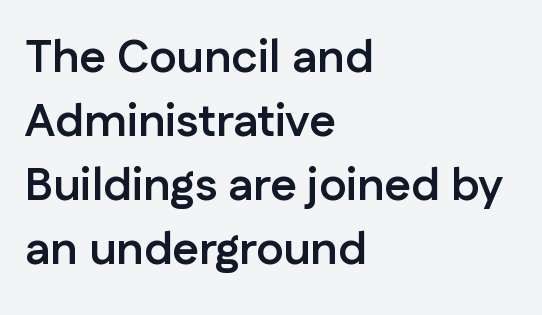
{"serif": "no", "italic": "no", "bold": "yes", "weight": "semibold", "width": "normal", "stroke_contrast": "low", "x_height": "medium", "monospaced": "no", "underline": "no", "align": "left", "line_spacing": "normal", "line_spacing_ratio": 1.39, "letter_spacing": "normal", "letter_spacing_em": 0.0, "glyph_px": 46}
